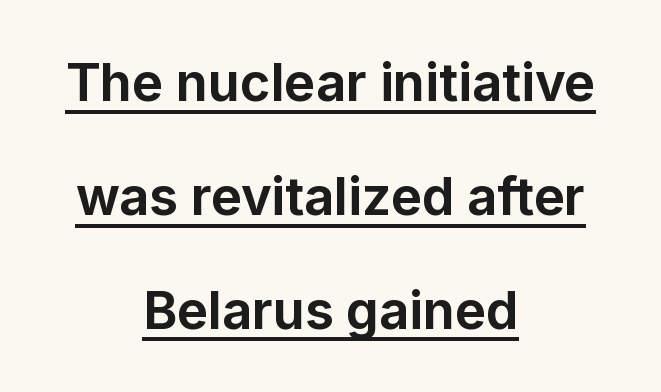
{"serif": "no", "italic": "no", "bold": "yes", "weight": "bold", "width": "normal", "stroke_contrast": "low", "x_height": "medium", "monospaced": "no", "underline": "yes", "align": "center", "line_spacing": "loose", "line_spacing_ratio": 2.19, "letter_spacing": "normal", "letter_spacing_em": 0.0, "glyph_px": 52}
